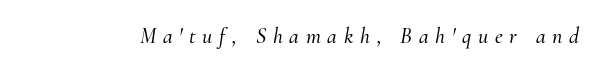
{"italic": "yes", "lean": "right", "slant_degrees": 10, "underline": "no", "letter_spacing": "wide", "letter_spacing_em": 0.31, "glyph_px": 22}
